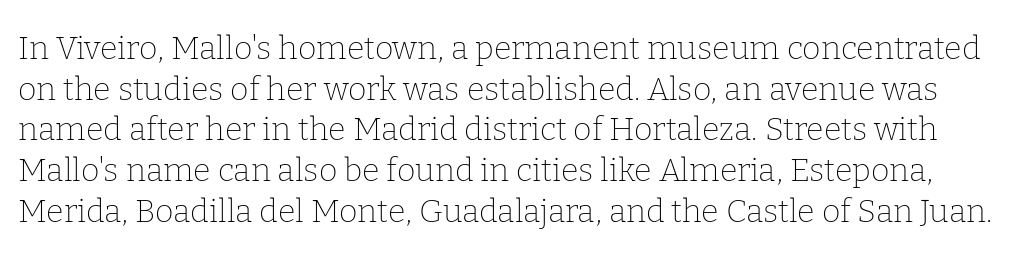
The image shows 32 px thin serif type, upright; set normal line spacing (1.27x), normal letter spacing, not underlined; low stroke contrast and a medium x-height.
